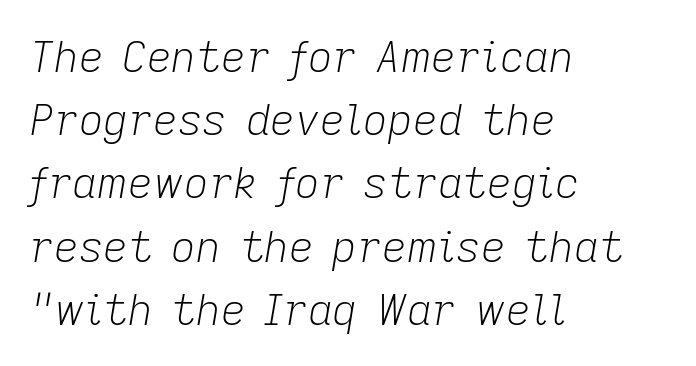
Slant detected: the letters are inclined. The strokes carry an ordinary text weight at most. Character widths vary here, with narrow letters taking less room than wide ones. The rendering uses a moderate line-height, typical for paragraphs. Teacher's note: observe the even left margin — that is flush-left alignment. The strip under each line holds only bare page.
